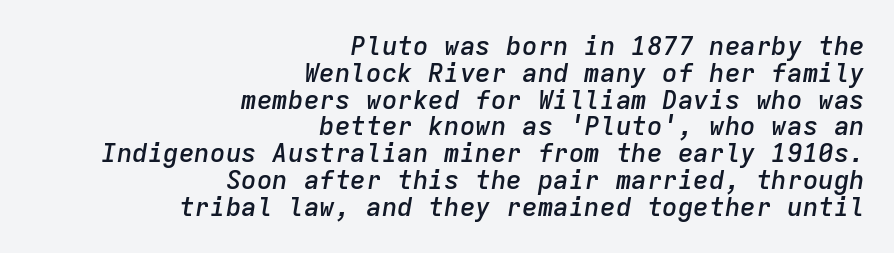
Q: Is the text bold? A: Semi-bold.
Q: Is the text italic (slanted)? A: Yes, it leans right by about 9 degrees.
Q: Is the text underlined? A: No.
Q: How is the paragraph aligned? A: Right-aligned.
Q: Is the spacing between letters normal or unusually wide? A: Normal.
Q: Is the spacing between lines tight, normal or loose? A: Tight.
